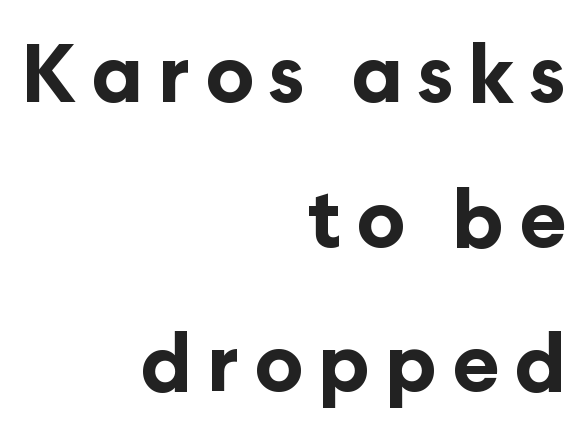
The image shows 79 px bold sans-serif type, upright; set right-aligned, line spacing 1.83x, not underlined; low stroke contrast and a medium x-height.
